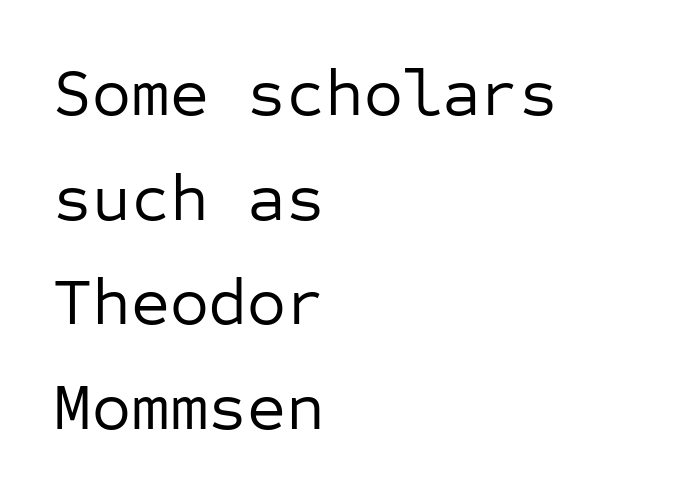
How would I describe the line gaps? Plain and ordinary. Letter spacing: default. Is this a sans? Yes — the strokes have no serifs. The area under the type is left untouched.
